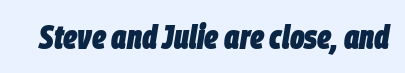
{"italic": "yes", "lean": "right", "slant_degrees": 9, "bold": "yes", "weight": "heavy", "width": "condensed", "stroke_contrast": "low", "x_height": "large", "monospaced": "no", "underline": "no", "letter_spacing": "normal", "letter_spacing_em": 0.0, "glyph_px": 34}
